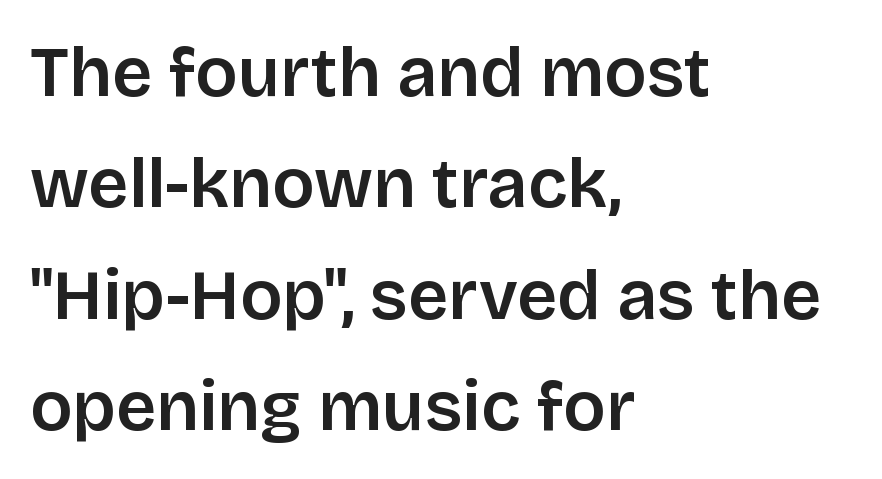
The image shows 70 px sans-serif type, upright; set left-aligned, normal line spacing (1.59x), normal letter spacing, not underlined; low stroke contrast and a large x-height.
